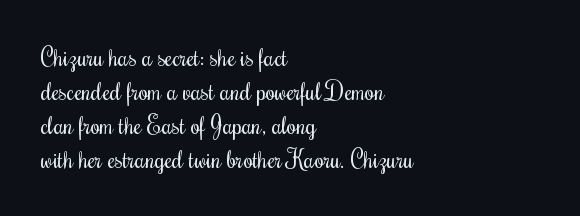
Decoration check: the copy has no underline. Teacher's note: observe the even left margin — that is flush-left alignment. Interline gaps are of average width in this sample. No chunkiness to these letters — they're not bold.
